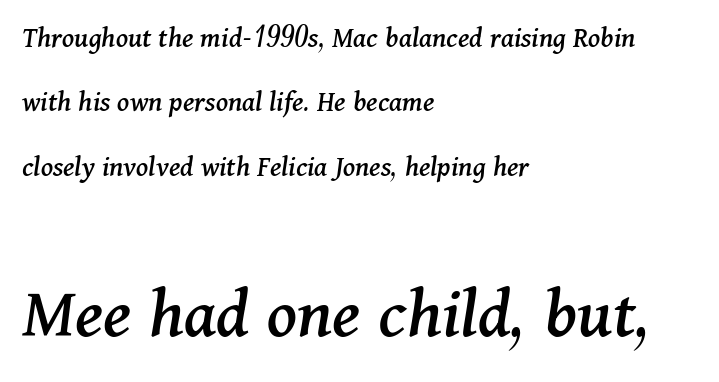
{"serif": "yes", "italic": "yes", "lean": "right", "slant_degrees": 11, "width": "normal", "stroke_contrast": "medium", "x_height": "medium", "monospaced": "no", "underline": "no", "align": "left", "line_spacing": "loose", "line_spacing_ratio": 2.15, "letter_spacing": "normal", "letter_spacing_em": 0.0, "larger_block": "second", "size_ratio": 2.47, "glyph_px": 74}
